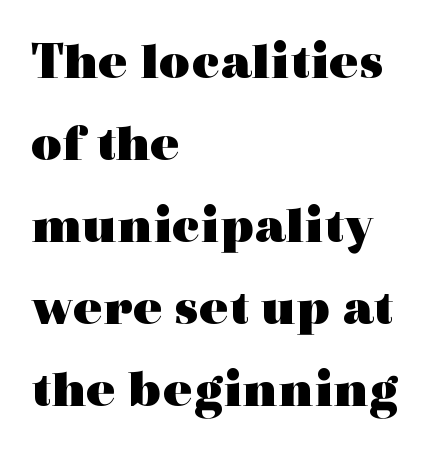
Think of a printed novel: that variable character pitch is what you see here. This rendering employs a face with finishing strokes, i.e., a serif. Notice how the stems are strictly vertical — no italics here. The horizontal fit of the characters is conventional and even. How would I describe the line gaps? Plain and ordinary. Does the weight exceed regular? Yes, all the way to bold.
